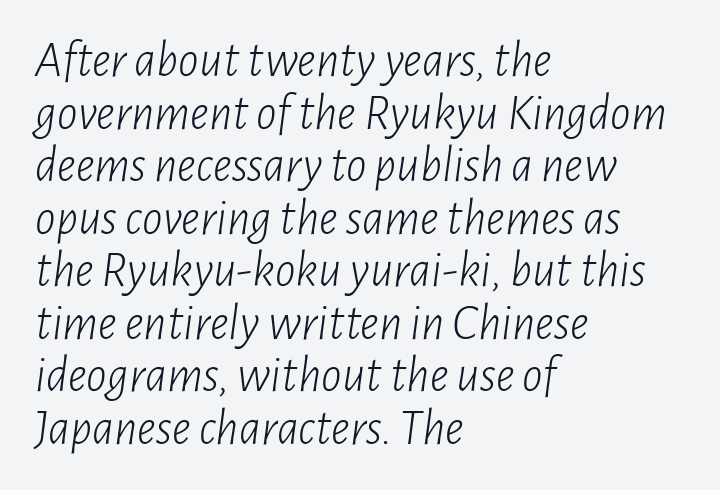
The image shows 51 px light, condensed type, italic (leaning right); set left-aligned, tight line spacing (1.03x), normal letter spacing, not underlined; low stroke contrast and a medium x-height.
